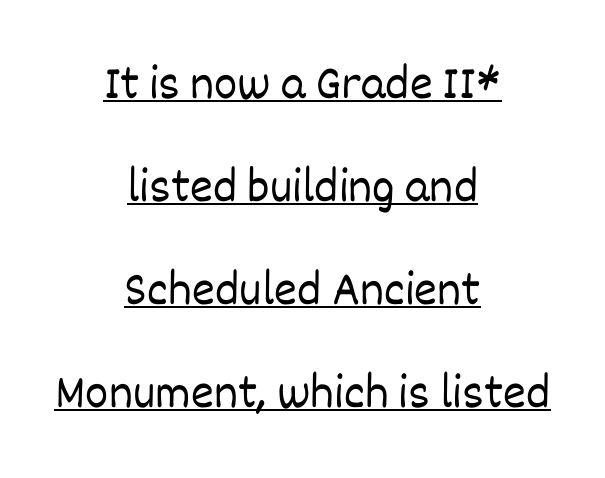
The image shows 49 px light type, upright; set centered, loose line spacing (2.1x), normal letter spacing, underlined; low stroke contrast and a large x-height.
